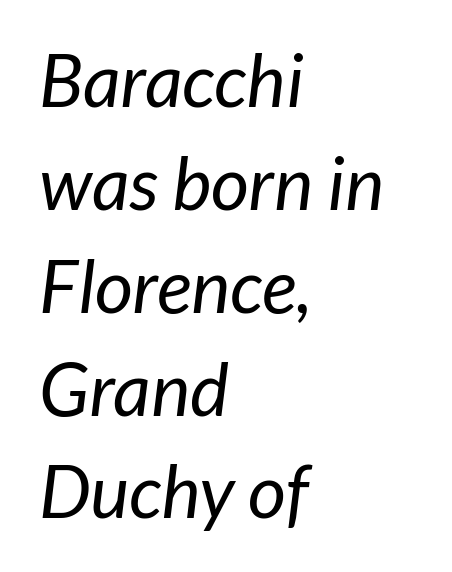
{"serif": "no", "bold": "no", "weight": "regular", "width": "normal", "stroke_contrast": "low", "x_height": "medium", "monospaced": "no", "underline": "no", "align": "left", "line_spacing": "normal", "line_spacing_ratio": 1.39, "letter_spacing": "normal", "letter_spacing_em": 0.0, "glyph_px": 74}
